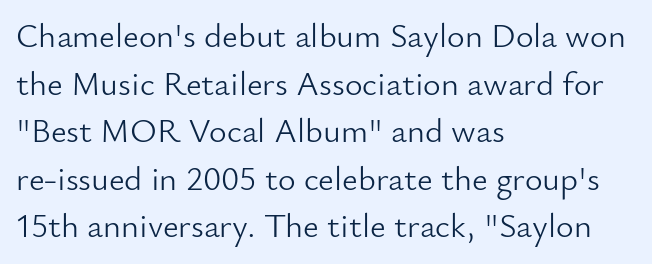
Q: Is the text bold? A: No.
Q: Is the text italic (slanted)? A: No, it is upright.
Q: Is the typeface a serif or a sans-serif typeface? A: Sans-serif.
Q: Is the text underlined? A: No.
Q: How is the paragraph aligned? A: Left-aligned.
Q: Is the spacing between letters normal or unusually wide? A: Normal.
Q: Is the spacing between lines tight, normal or loose? A: Normal.
Q: Width (condensed, normal, or wide)? A: Normal.
Q: Stroke contrast? A: Low.
Q: x-height? A: Small.
Q: Monospaced? A: No.
